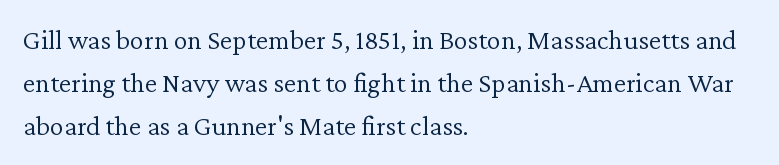
Q: Is the text bold? A: No.
Q: Is the text italic (slanted)? A: No, it is upright.
Q: Is the typeface a serif or a sans-serif typeface? A: Serif.
Q: Is the text underlined? A: No.
Q: How is the paragraph aligned? A: Left-aligned.
Q: Is the spacing between letters normal or unusually wide? A: Normal.
Q: Is the spacing between lines tight, normal or loose? A: Normal.
Q: Width (condensed, normal, or wide)? A: Normal.
Q: Stroke contrast? A: Low.
Q: x-height? A: Medium.
Q: Monospaced? A: No.
